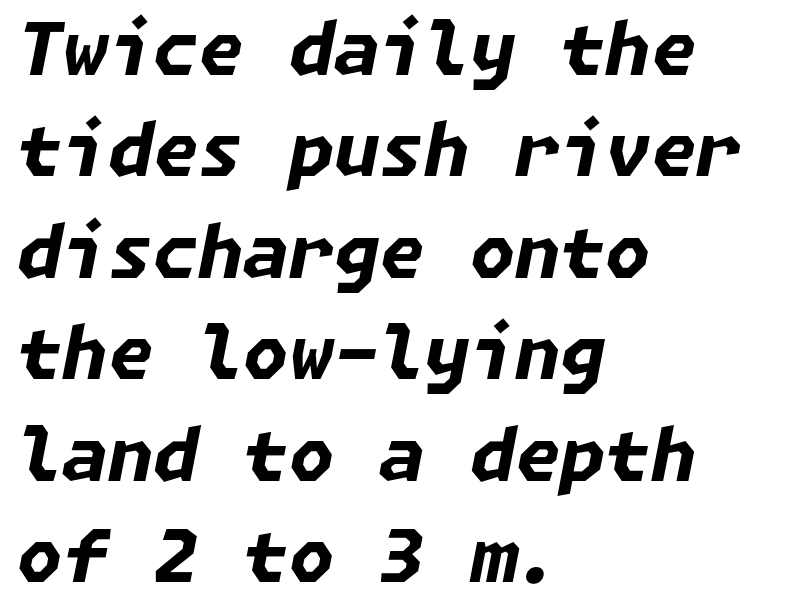
The image shows 73 px bold type, italic (leaning right); set left-aligned, normal line spacing (1.39x), normal letter spacing, not underlined; low stroke contrast and a medium x-height.
